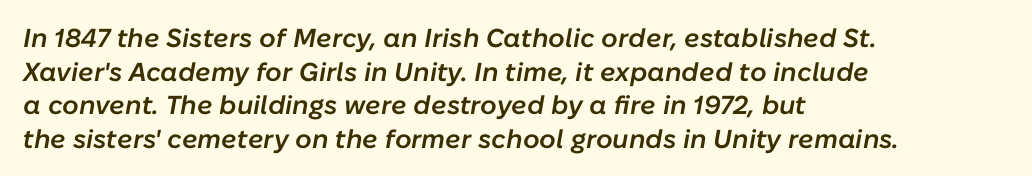
{"italic": "yes", "lean": "right", "slant_degrees": 10, "bold": "semi", "underline": "no", "align": "left", "line_spacing": "normal", "line_spacing_ratio": 1.29, "letter_spacing": "normal", "letter_spacing_em": 0.0, "glyph_px": 26}
